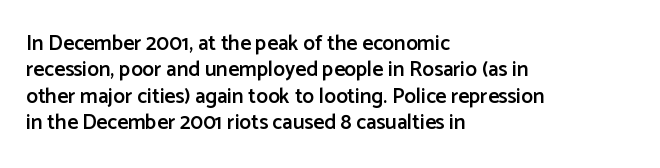
Q: Is the text bold? A: Semi-bold.
Q: Is the text italic (slanted)? A: No, it is upright.
Q: Is the text underlined? A: No.
Q: How is the paragraph aligned? A: Left-aligned.
Q: Is the spacing between letters normal or unusually wide? A: Normal.
Q: Is the spacing between lines tight, normal or loose? A: Normal.
